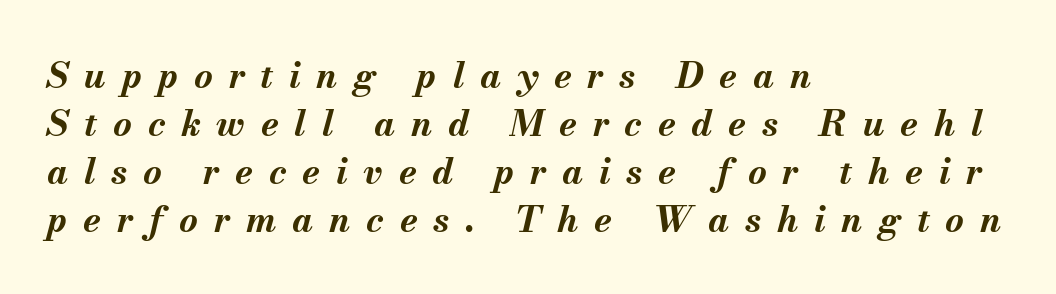
{"italic": "yes", "lean": "right", "slant_degrees": 13, "bold": "yes", "weight": "bold", "width": "normal", "stroke_contrast": "medium", "x_height": "small", "monospaced": "no", "underline": "no", "align": "left", "line_spacing": "normal", "line_spacing_ratio": 1.33, "letter_spacing": "wide", "letter_spacing_em": 0.44, "glyph_px": 36}
